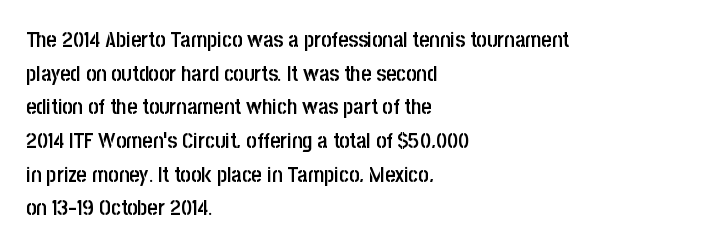
The image shows 22 px text type, upright; set left-aligned, normal line spacing (1.53x), normal letter spacing, not underlined.
